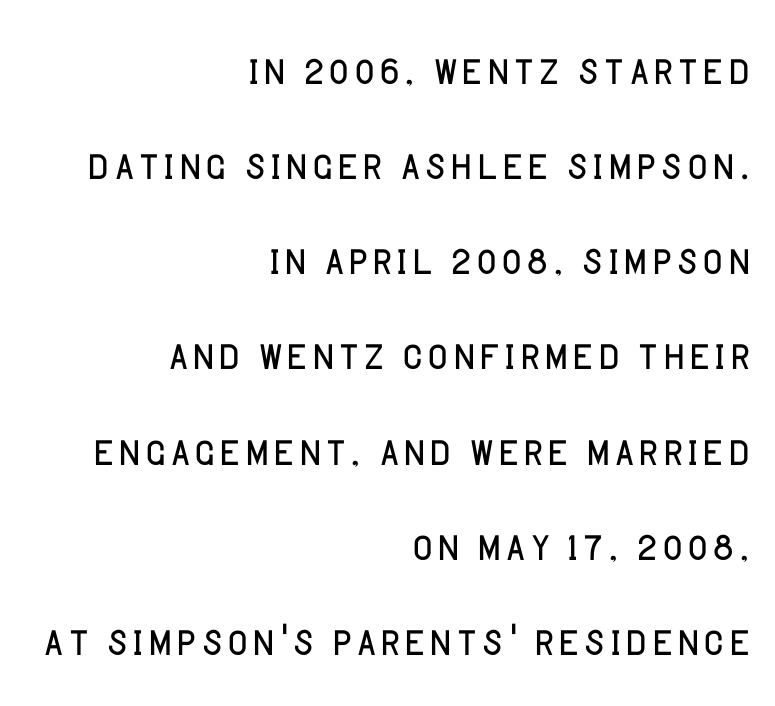
The image shows 55 px light sans-serif type, upright; set right-aligned, line spacing 1.73x, normal letter spacing, not underlined; low stroke contrast and a large x-height.
